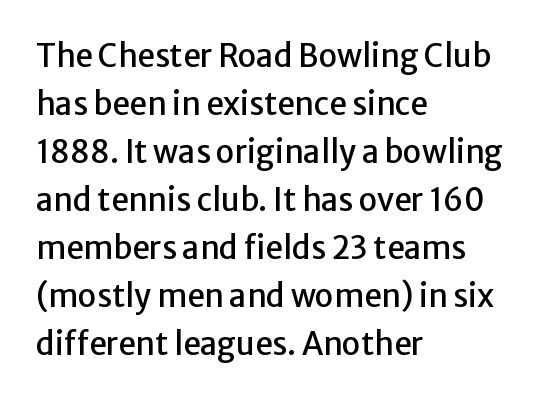
Q: Is the text italic (slanted)? A: No, it is upright.
Q: Is the typeface a serif or a sans-serif typeface? A: Sans-serif.
Q: Is the text underlined? A: No.
Q: How is the paragraph aligned? A: Left-aligned.
Q: Is the spacing between letters normal or unusually wide? A: Normal.
Q: Is the spacing between lines tight, normal or loose? A: Normal.
Q: Width (condensed, normal, or wide)? A: Normal.
Q: Stroke contrast? A: Low.
Q: x-height? A: Medium.
Q: Monospaced? A: No.
